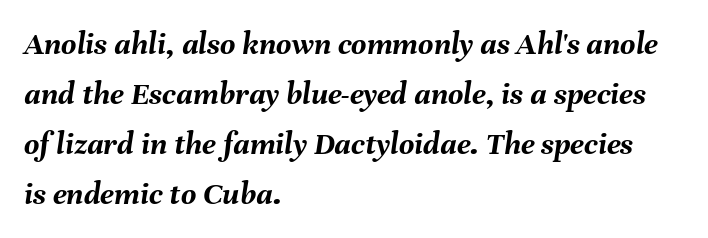
{"italic": "yes", "lean": "right", "slant_degrees": 8, "bold": "yes", "weight": "semibold", "width": "normal", "stroke_contrast": "medium", "x_height": "medium", "monospaced": "no", "underline": "no", "align": "left", "line_spacing": "normal", "line_spacing_ratio": 1.52, "letter_spacing": "normal", "letter_spacing_em": 0.0, "glyph_px": 33}
